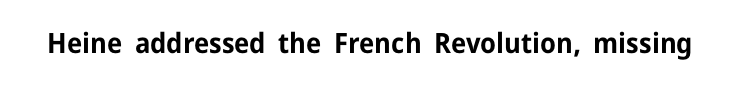
The image shows 28 px bold sans-serif type, upright; set normal letter spacing, not underlined; low stroke contrast and a medium x-height.
